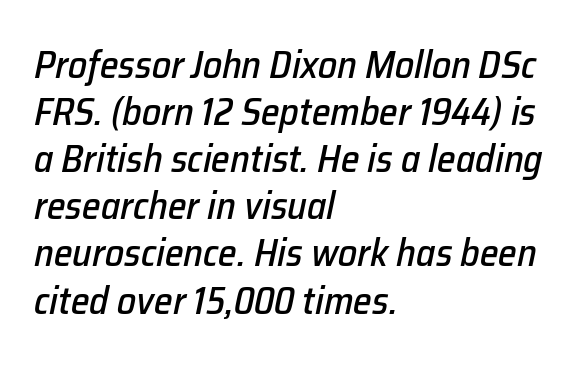
Horizontally, the lines are justified to the leading edge only. The horizontal fit of the characters is conventional and even. The passage shown is not underscored anywhere. These lines are rendered in a variable-pitch font. Posture: slanted.
